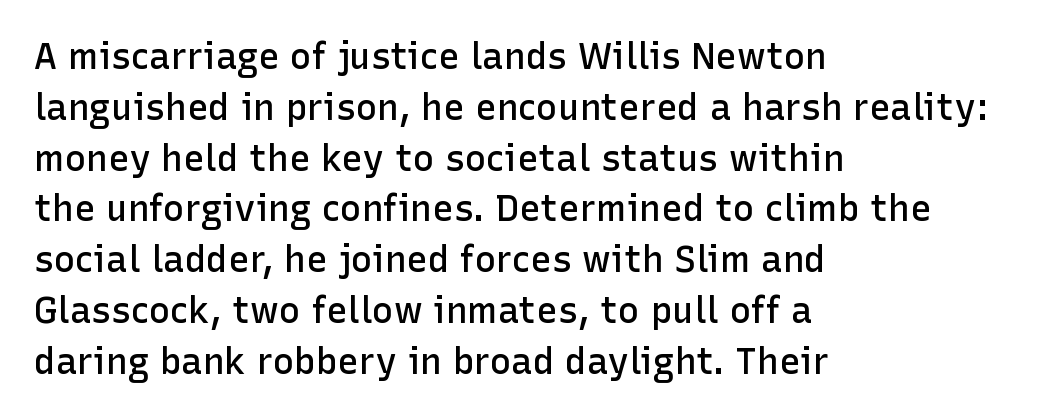
The specimen omits any rule beneath the text block's lines. Firm but not heavy-handed strokes: this text is semibold. Horizontal bands of white between lines are of average thickness. Note the varied advance widths — an 'i' is clearly narrower than an 'm'. In terms of posture, this sample is upright. Classification — sans serif.
